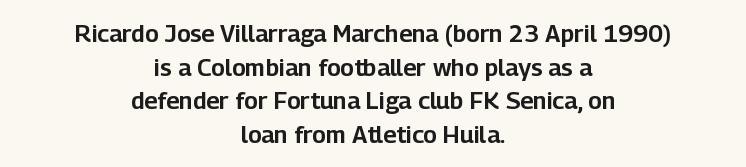
The image shows 24 px text type, upright; set centered, normal line spacing (1.4x), normal letter spacing, not underlined.
